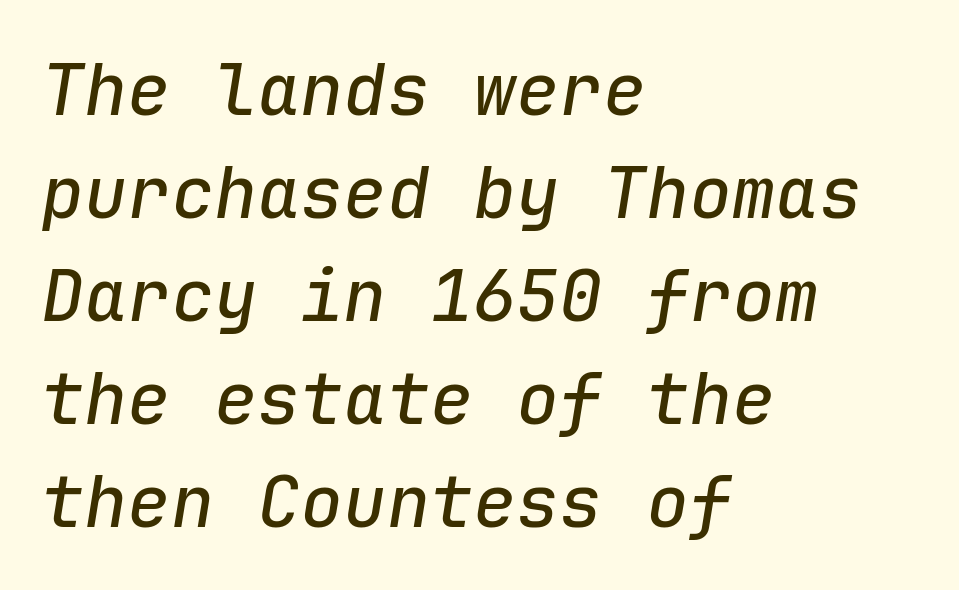
Horizontal alignment here is leftward, the default for most running prose. The vertical gap from one line to the next is medium. Underlining? Definitely not there. Honestly, the letter spacing is just normal — you wouldn't notice it. Observe the lean: these are italic letterforms.
